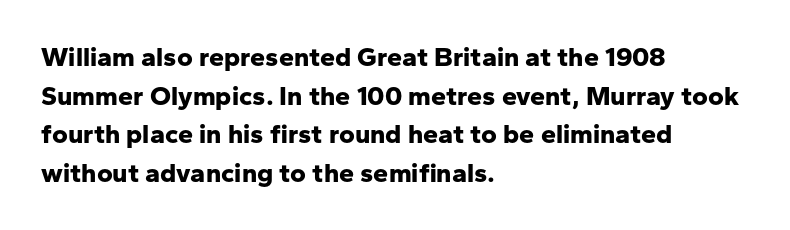
{"italic": "no", "bold": "yes", "underline": "no", "align": "left", "line_spacing": "normal", "line_spacing_ratio": 1.43, "letter_spacing": "normal", "letter_spacing_em": 0.0, "glyph_px": 27}
